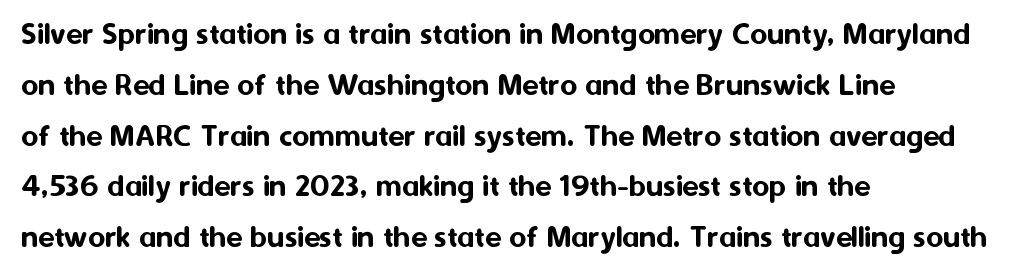
{"serif": "no", "italic": "no", "width": "normal", "stroke_contrast": "medium", "x_height": "medium", "monospaced": "no", "underline": "no", "align": "left", "line_spacing": "normal", "line_spacing_ratio": 1.54, "letter_spacing": "normal", "letter_spacing_em": 0.0, "glyph_px": 33}
